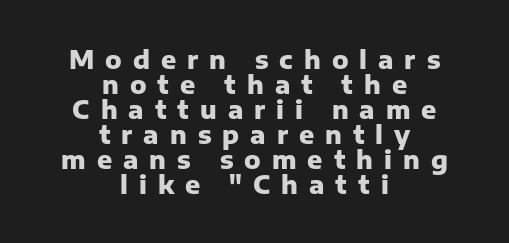
Alignment: centered. Its strokes are broad and dark, the hallmark of bold type. Nope, not italic — everything's standing straight. Is there much room between lines? No — they nearly touch. The line texture is sparse and dotted thanks to wide tracking. The passage shown is not underscored anywhere.
